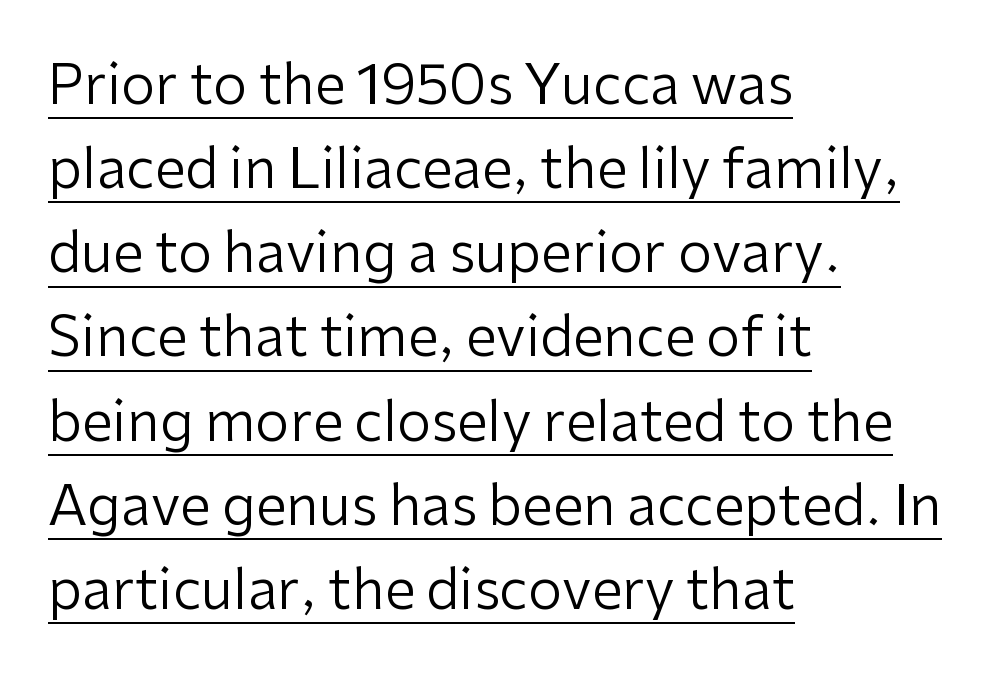
Honestly, the letter spacing is just normal — you wouldn't notice it. The typesetter chose a ragged-right arrangement here. Letters have the restrained weight of plain body copy at most. Typographically, this falls in the sans-serif category.
